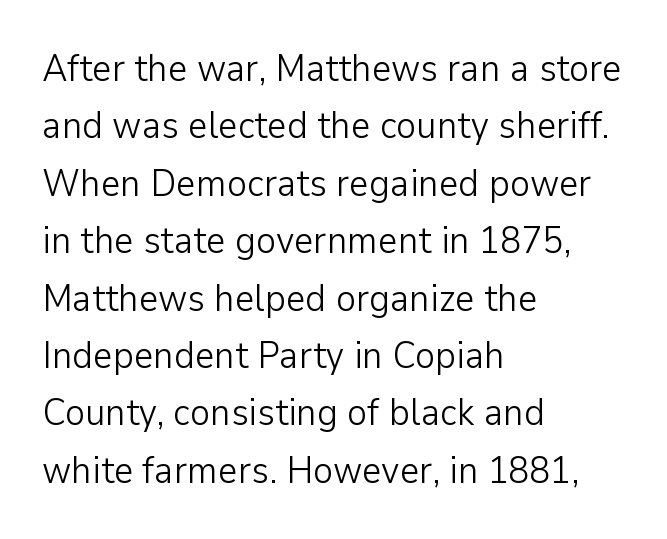
Q: Is the text bold? A: No.
Q: Is the text italic (slanted)? A: No, it is upright.
Q: Is the typeface a serif or a sans-serif typeface? A: Sans-serif.
Q: Is the text underlined? A: No.
Q: How is the paragraph aligned? A: Left-aligned.
Q: Is the spacing between letters normal or unusually wide? A: Normal.
Q: Is the spacing between lines tight, normal or loose? A: Normal.
Q: Width (condensed, normal, or wide)? A: Normal.
Q: Stroke contrast? A: Low.
Q: x-height? A: Medium.
Q: Monospaced? A: No.
